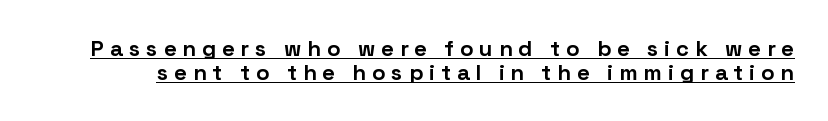
The image shows 22 px bold type, upright; set tight line spacing (1.08x), unusually wide letter spacing (+0.27 em), underlined.
